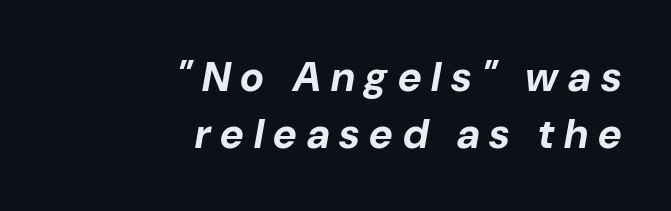
Observe the wide spacing: letters keep a clear distance from each other. Lines of text with bare space underneath. The rendering uses natural spacing where letterforms have individual widths. In terms of posture, this sample is oblique.
